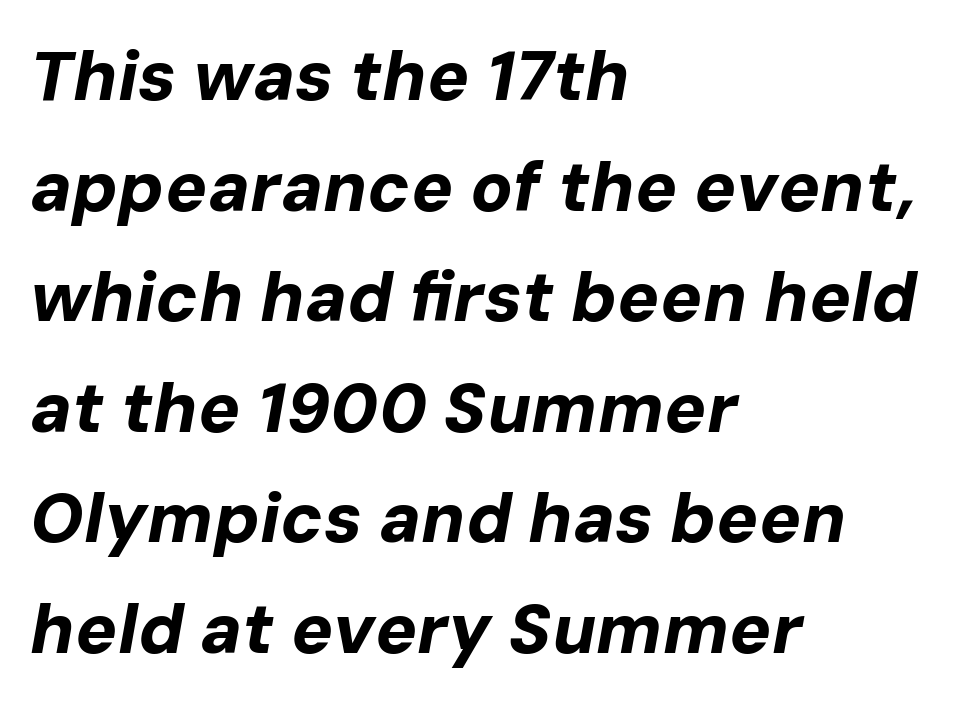
{"italic": "yes", "lean": "right", "slant_degrees": 10, "bold": "yes", "weight": "bold", "width": "normal", "stroke_contrast": "low", "x_height": "medium", "monospaced": "no", "underline": "no", "align": "left", "line_spacing": "normal", "line_spacing_ratio": 1.58, "letter_spacing": "normal", "letter_spacing_em": 0.0, "glyph_px": 70}
